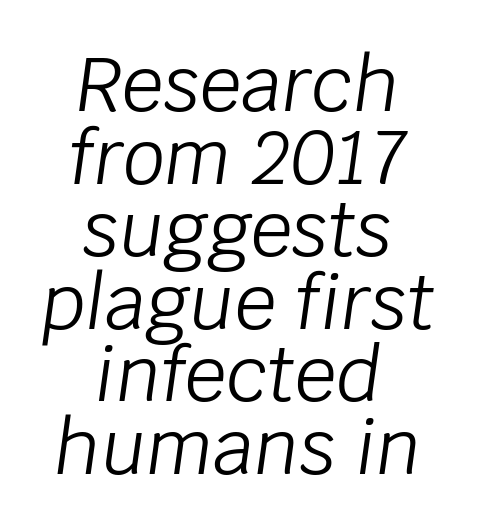
You can tell it's italic because the verticals aren't actually vertical. The horizontal fit of the characters is conventional and even. Decoration check: the copy has no underline. Is the type heavy? It reads as light-to-regular instead.
